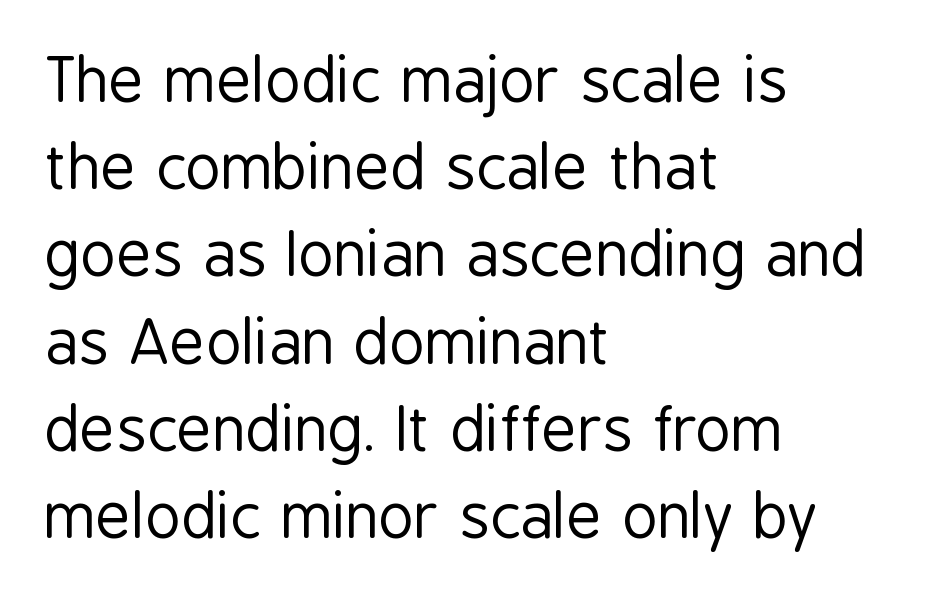
The image shows 61 px regular-weight, condensed sans-serif type, upright; set left-aligned, normal line spacing (1.43x), normal letter spacing, not underlined; low stroke contrast and a medium x-height.
